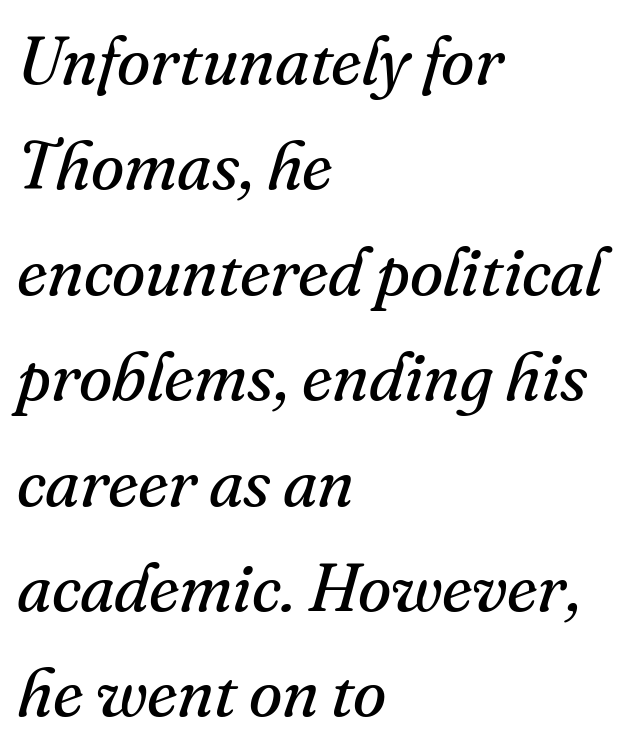
{"serif": "yes", "italic": "yes", "lean": "right", "slant_degrees": 16, "bold": "no", "weight": "regular", "width": "normal", "stroke_contrast": "medium", "x_height": "small", "monospaced": "no", "underline": "no", "align": "left", "line_spacing": "normal", "line_spacing_ratio": 1.55, "letter_spacing": "normal", "letter_spacing_em": 0.0, "glyph_px": 68}
